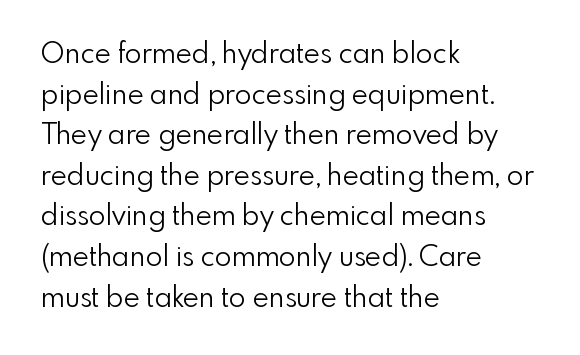
Q: Is the text bold? A: No.
Q: Is the text italic (slanted)? A: No, it is upright.
Q: Is the typeface a serif or a sans-serif typeface? A: Sans-serif.
Q: Is the text underlined? A: No.
Q: How is the paragraph aligned? A: Left-aligned.
Q: Is the spacing between letters normal or unusually wide? A: Normal.
Q: Is the spacing between lines tight, normal or loose? A: Normal.
Q: Width (condensed, normal, or wide)? A: Normal.
Q: x-height? A: Small.
Q: Monospaced? A: No.
